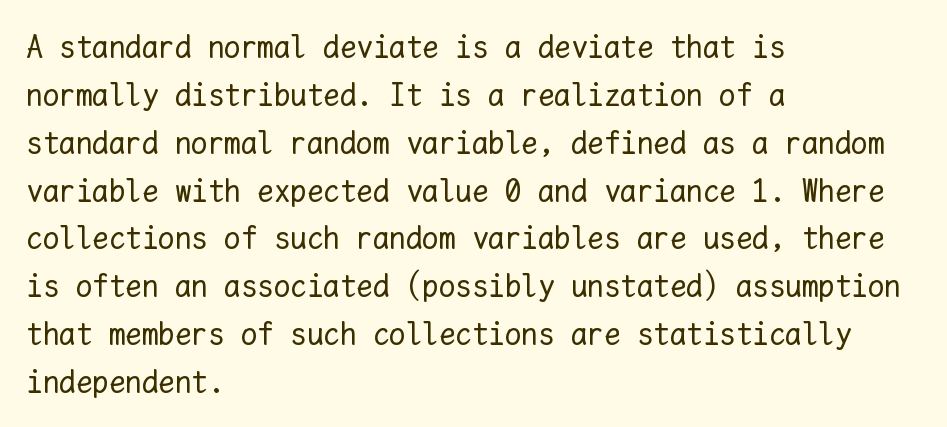
Q: Is the text bold? A: No.
Q: Is the text italic (slanted)? A: No, it is upright.
Q: Is the text underlined? A: No.
Q: How is the paragraph aligned? A: Left-aligned.
Q: Is the spacing between letters normal or unusually wide? A: Normal.
Q: Is the spacing between lines tight, normal or loose? A: Normal.
Q: Width (condensed, normal, or wide)? A: Normal.
Q: Stroke contrast? A: Low.
Q: x-height? A: Medium.
Q: Monospaced? A: Yes.
